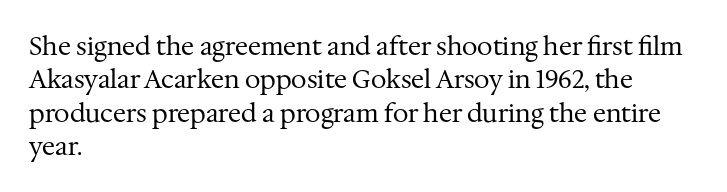
Notice how the stems are strictly vertical — no italics here. Clear beneath every line of the passage. Compared with typical paragraphs, the rows here are spaced about the same. The letters look calm and open, with moderate or lighter stems. Spacing between characters is what you'd get straight out of the box.
